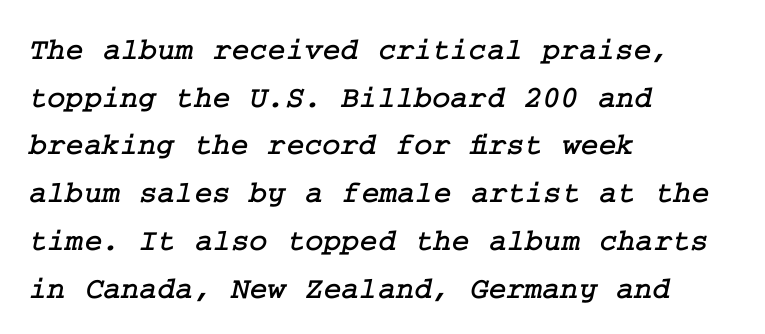
Unlike a clean sans, this face finishes its strokes with serifs. The lines sit at an ordinary, default distance from one another. Honestly, there is no underline to notice here at all. The compositor pushed each line to the left boundary. Students, note that the glyphs here touch the page at normal intervals.
